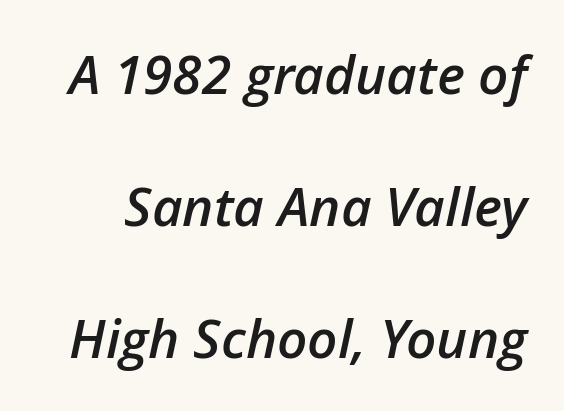
{"italic": "yes", "lean": "right", "slant_degrees": 12, "bold": "semi", "weight": "semibold", "width": "normal", "stroke_contrast": "low", "x_height": "medium", "monospaced": "no", "underline": "no", "line_spacing": "loose", "line_spacing_ratio": 2.49, "letter_spacing": "normal", "letter_spacing_em": 0.0, "glyph_px": 53}
